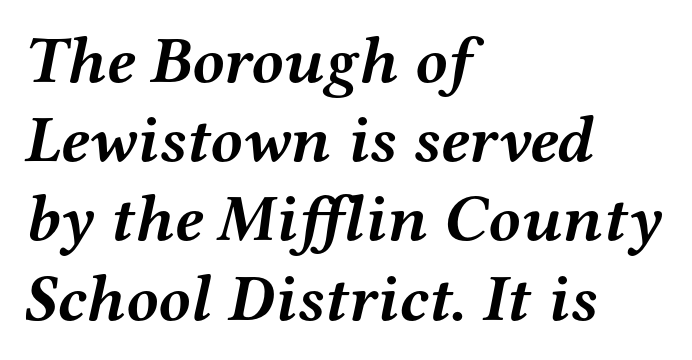
Regarding serifs, this sample has them. In CSS terms this would be text-align: left. Underline: absent. Summary of weight: heavy, a full bold. The letters advance in unequal steps, a hallmark of proportional type.
